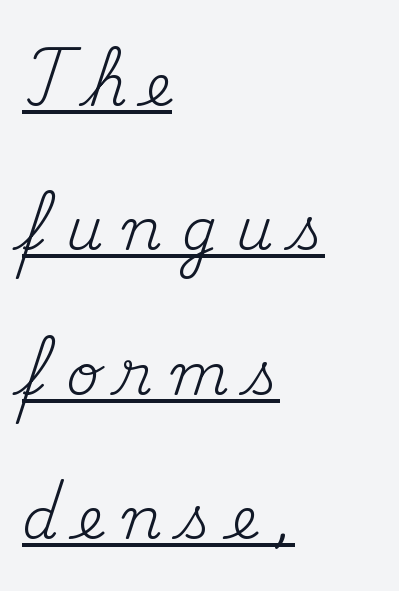
{"serif": "yes", "bold": "no", "weight": "regular", "width": "normal", "stroke_contrast": "medium", "x_height": "small", "monospaced": "no", "underline": "yes", "align": "left", "line_spacing": "loose", "line_spacing_ratio": 2.49, "letter_spacing": "wide", "letter_spacing_em": 0.33, "glyph_px": 58}
